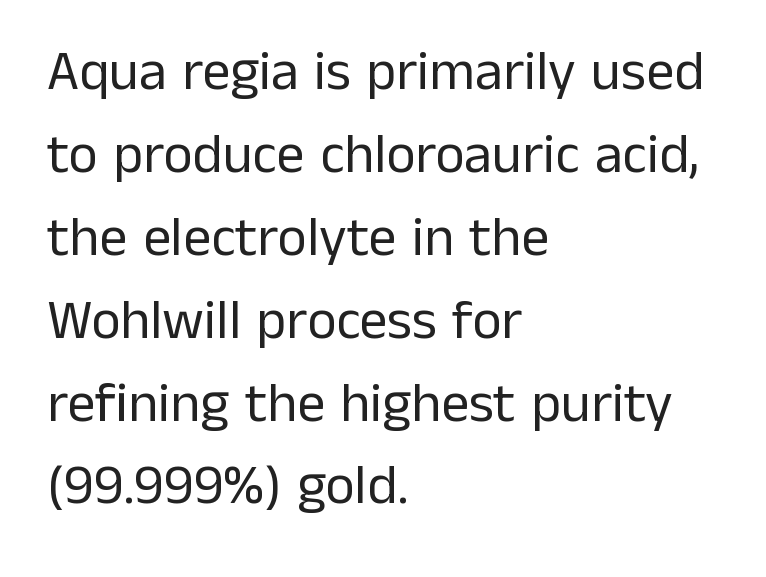
{"serif": "no", "italic": "no", "bold": "no", "weight": "regular", "width": "normal", "stroke_contrast": "low", "x_height": "medium", "monospaced": "no", "underline": "no", "align": "left", "line_spacing": "normal", "line_spacing_ratio": 1.48, "letter_spacing": "normal", "letter_spacing_em": 0.0, "glyph_px": 56}
